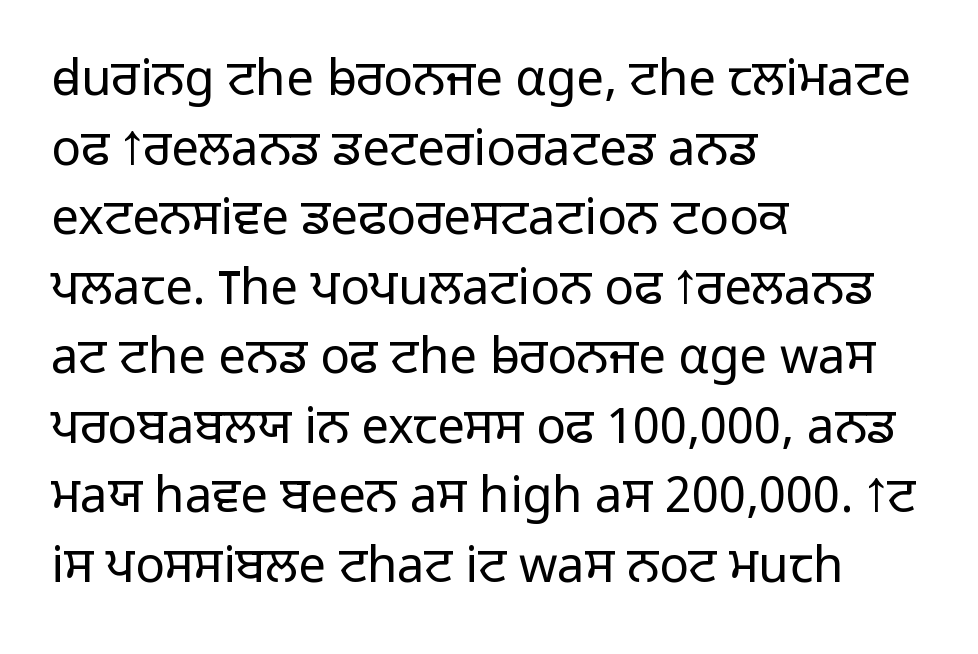
If you drew a line through each stem, it would be perfectly vertical. The vertical gap from one line to the next is medium. Standard letterfit; no display-style spreading of the glyphs. Letterform terminals end flat and unadorned throughout the passage. One-word summary of the alignment: left. Glance below the letters and you will spot only blank space.
